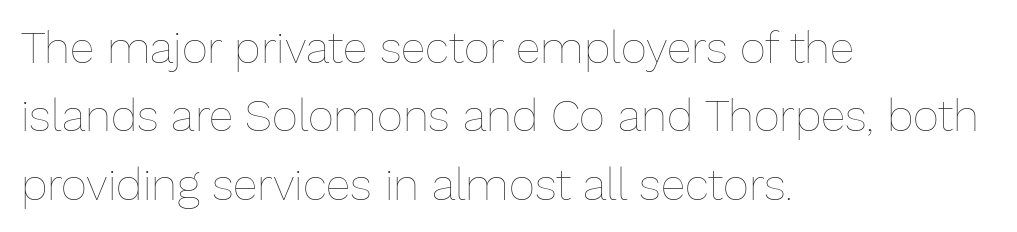
Q: Is the text bold? A: No.
Q: Is the text italic (slanted)? A: No, it is upright.
Q: Is the text underlined? A: No.
Q: How is the paragraph aligned? A: Left-aligned.
Q: Is the spacing between letters normal or unusually wide? A: Normal.
Q: Is the spacing between lines tight, normal or loose? A: Normal.
Q: Width (condensed, normal, or wide)? A: Normal.
Q: Stroke contrast? A: Low.
Q: x-height? A: Medium.
Q: Monospaced? A: No.
